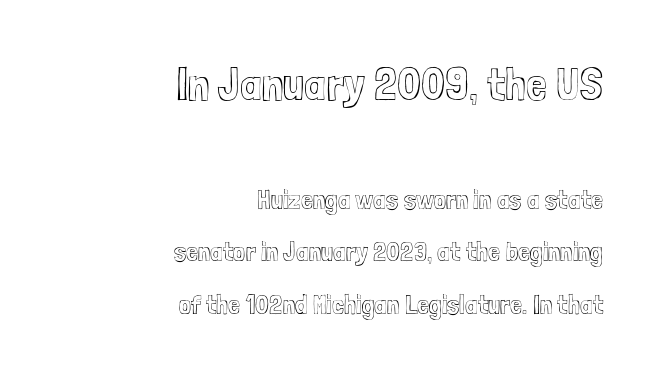
{"italic": "no", "width": "condensed", "x_height": "medium", "monospaced": "no", "underline": "no", "align": "right", "line_spacing": "loose", "line_spacing_ratio": 1.93, "letter_spacing": "normal", "letter_spacing_em": 0.0, "larger_block": "first", "size_ratio": 1.74, "glyph_px": 47}
